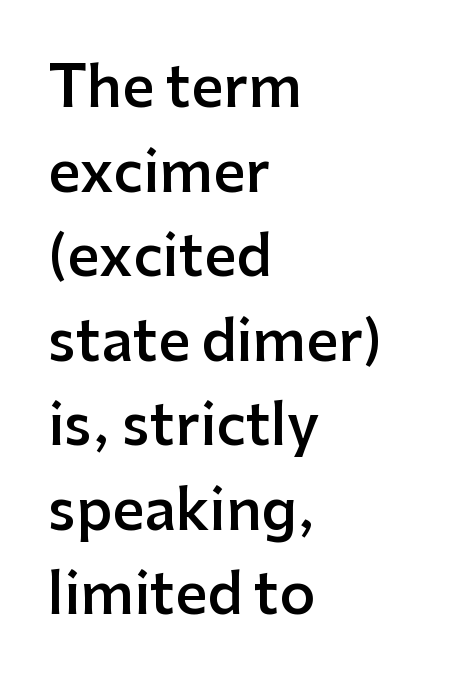
These lines are rendered in a variable-pitch font. Does the weight exceed regular? Yes, but only to semibold. Is this a sans? Yes — the strokes have no serifs. The space beneath each line is pristine and unruled.
